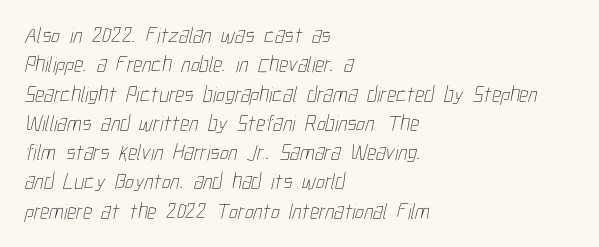
{"bold": "no", "underline": "no", "align": "left", "line_spacing": "normal", "line_spacing_ratio": 1.33, "letter_spacing": "normal", "letter_spacing_em": 0.0, "glyph_px": 22}
